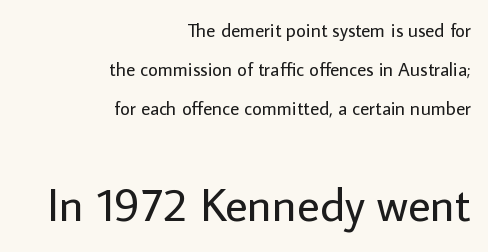
The image shows 47 px regular-weight sans-serif type, upright; set right-aligned, loose line spacing (2.06x), normal letter spacing, not underlined; the second (bottom) block is 2.47x larger; low stroke contrast and a medium x-height.
